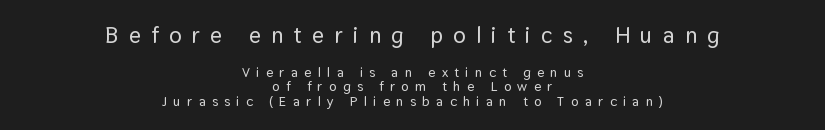
Q: Is the text italic (slanted)? A: No, it is upright.
Q: Is the text underlined? A: No.
Q: How is the paragraph aligned? A: Centered.
Q: Is the spacing between letters normal or unusually wide? A: Unusually wide.
Q: Is the spacing between lines tight, normal or loose? A: Tight.
Q: Which block of text is set in a larger size, the first (top) or the second (bottom)? A: The first (top) one.
